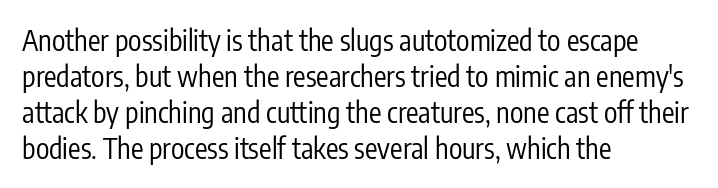
The image shows 28 px regular-weight, condensed sans-serif type, upright; set left-aligned, normal line spacing (1.28x), normal letter spacing, not underlined; low stroke contrast and a medium x-height.
